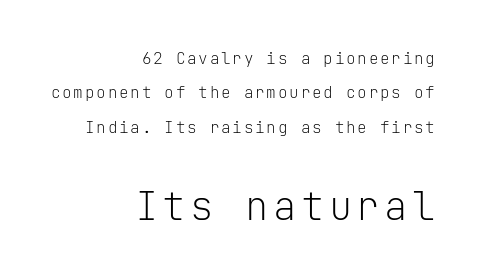
The image shows 39 px light sans-serif type, upright, monospaced; set right-aligned, loose line spacing (2.15x), not underlined; the second (bottom) block is 2.44x larger; low stroke contrast and a medium x-height.
